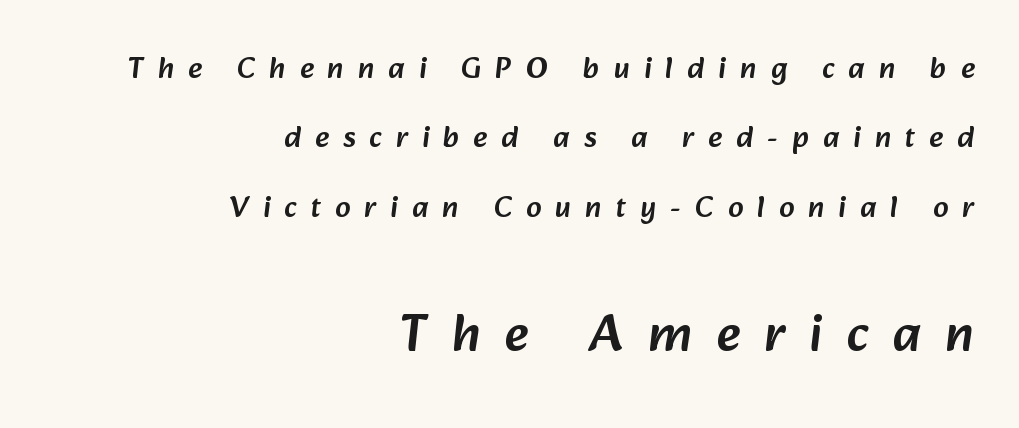
{"serif": "no", "width": "normal", "stroke_contrast": "low", "x_height": "medium", "monospaced": "no", "underline": "no", "align": "right", "line_spacing": "loose", "line_spacing_ratio": 2.31, "letter_spacing": "wide", "letter_spacing_em": 0.47, "larger_block": "second", "size_ratio": 1.73, "glyph_px": 52}
